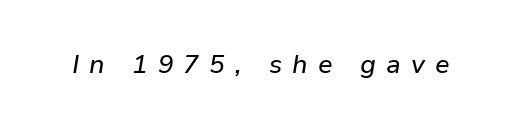
The image shows 26 px text type, italic (leaning right); set unusually wide letter spacing (+0.39 em), not underlined.
